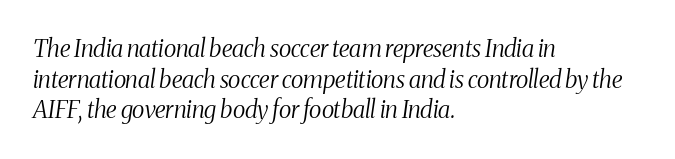
Q: Is the text bold? A: No.
Q: Is the text italic (slanted)? A: Yes, it leans right by about 8 degrees.
Q: Is the text underlined? A: No.
Q: How is the paragraph aligned? A: Left-aligned.
Q: Is the spacing between letters normal or unusually wide? A: Normal.
Q: Is the spacing between lines tight, normal or loose? A: Normal.
